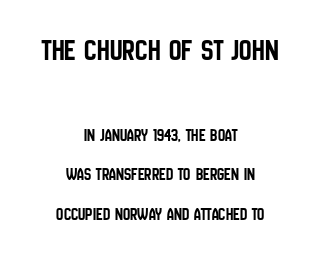
This layout puts the oversized block above and the modest block below. Upright lettering throughout. These lines are rendered in a variable-pitch font. Glance below the letters and you will spot only blank space.
